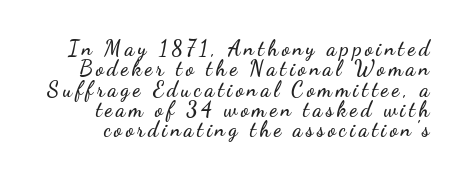
{"underline": "no", "align": "right", "line_spacing": "tight", "line_spacing_ratio": 0.97, "glyph_px": 21}
